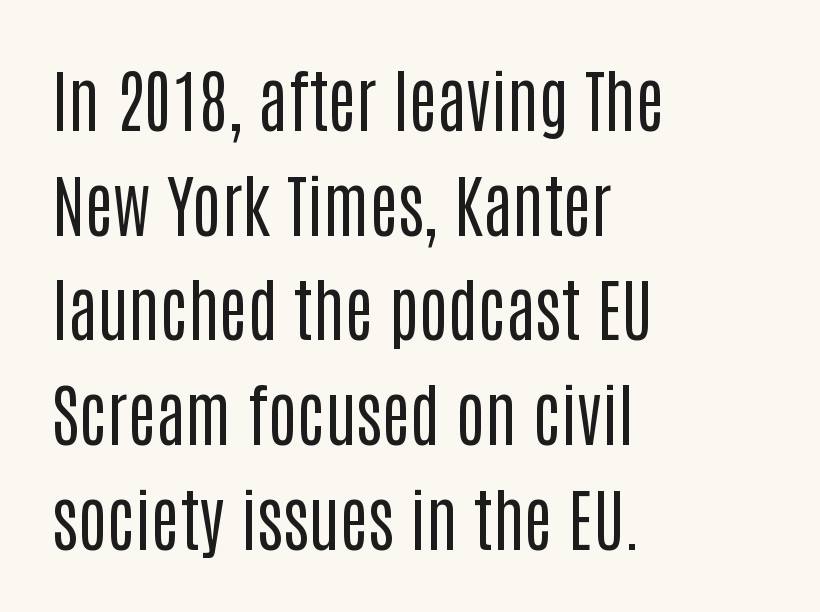
The image shows 68 px regular-weight, condensed sans-serif type, upright; set left-aligned, normal line spacing (1.54x), normal letter spacing, not underlined; low stroke contrast and a large x-height.
